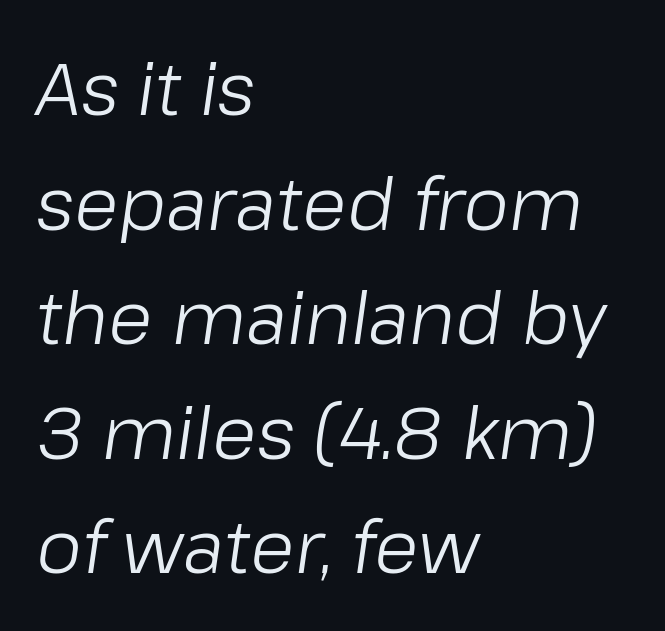
Whoever set this chose a conventional vertical rhythm. The paragraph has a hard left edge and a soft right edge. No chunkiness to these letters — they're not bold. This is oblique type, the kind used for emphasis or titles. Nobody touched the tracking dial on this one.
